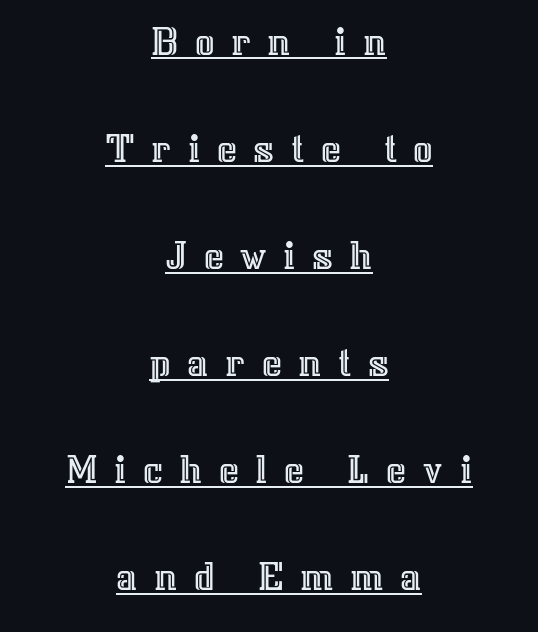
{"italic": "no", "width": "normal", "x_height": "medium", "monospaced": "no", "underline": "yes", "align": "center", "line_spacing": "loose", "line_spacing_ratio": 2.49, "letter_spacing": "wide", "letter_spacing_em": 0.38, "glyph_px": 43}
